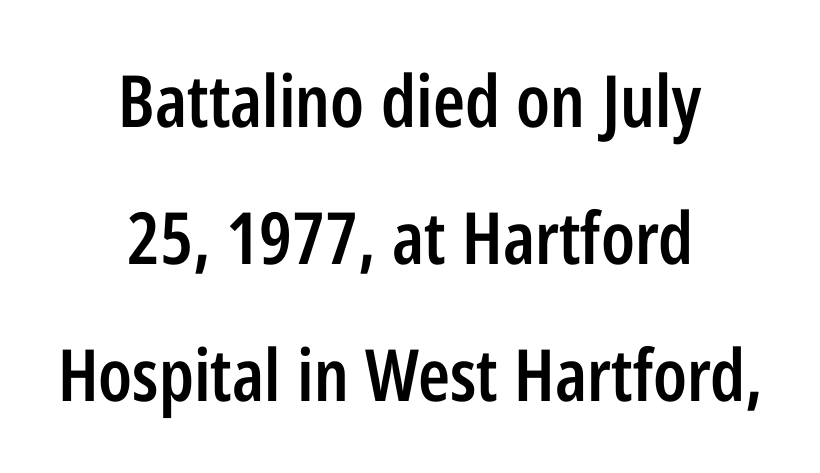
{"serif": "no", "italic": "no", "bold": "semi", "weight": "semibold", "width": "condensed", "stroke_contrast": "low", "x_height": "medium", "monospaced": "no", "underline": "no", "align": "center", "line_spacing": "loose", "line_spacing_ratio": 1.9, "letter_spacing": "normal", "letter_spacing_em": 0.0, "glyph_px": 72}
